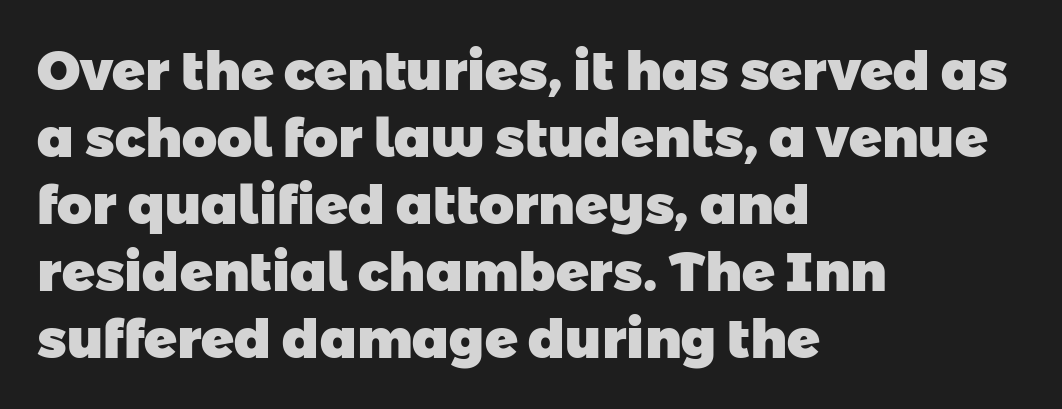
{"serif": "no", "bold": "yes", "weight": "heavy", "width": "normal", "stroke_contrast": "low", "x_height": "medium", "monospaced": "no", "underline": "no", "align": "left", "line_spacing_ratio": 1.24, "letter_spacing": "normal", "letter_spacing_em": 0.0, "glyph_px": 54}
